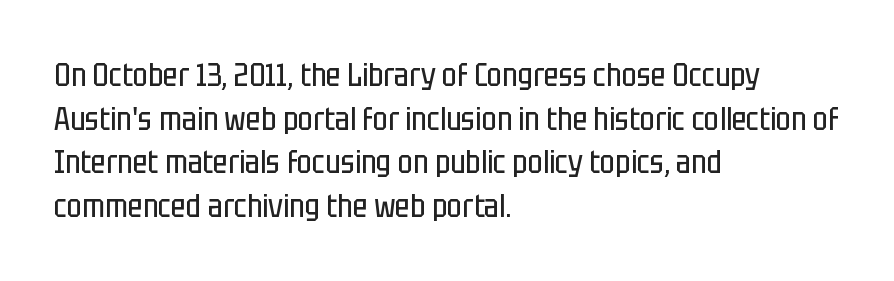
The image shows 32 px regular-weight, condensed sans-serif type, upright; set left-aligned, normal line spacing (1.36x), normal letter spacing, not underlined; low stroke contrast and a large x-height.
